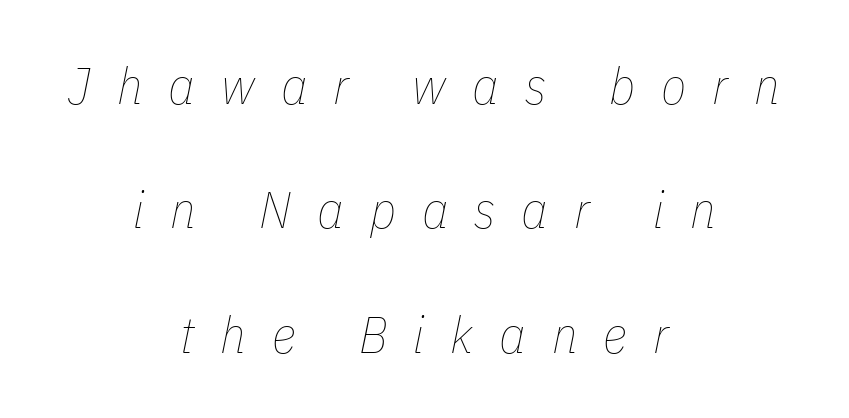
The image shows 52 px thin, condensed type, italic (leaning right); set centered, loose line spacing (2.39x), unusually wide letter spacing (+0.5 em), not underlined; low stroke contrast and a medium x-height.
